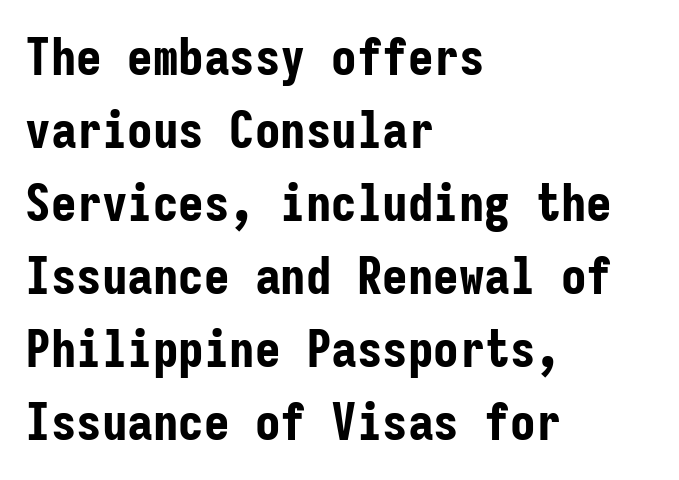
Q: Is the text bold? A: Yes.
Q: Is the text italic (slanted)? A: No, it is upright.
Q: Is the typeface a serif or a sans-serif typeface? A: Sans-serif.
Q: Is the text underlined? A: No.
Q: How is the paragraph aligned? A: Left-aligned.
Q: Is the spacing between letters normal or unusually wide? A: Normal.
Q: Is the spacing between lines tight, normal or loose? A: Normal.
Q: Width (condensed, normal, or wide)? A: Condensed.
Q: Stroke contrast? A: Low.
Q: x-height? A: Medium.
Q: Monospaced? A: Yes.
